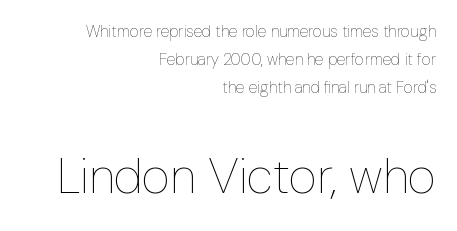
The image shows 49 px thin, condensed type, upright; set right-aligned, line spacing 1.75x, normal letter spacing, not underlined; the second (bottom) block is 3.06x larger; low stroke contrast and a medium x-height.
